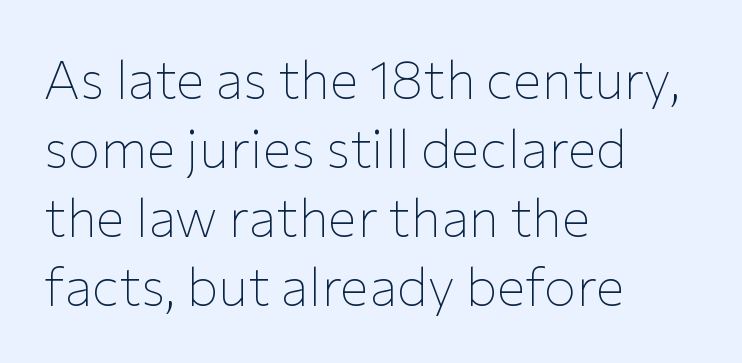
{"serif": "no", "italic": "no", "bold": "no", "weight": "thin", "width": "normal", "stroke_contrast": "low", "x_height": "medium", "monospaced": "no", "underline": "no", "align": "left", "line_spacing": "normal", "line_spacing_ratio": 1.28, "letter_spacing": "normal", "letter_spacing_em": 0.0, "glyph_px": 54}
